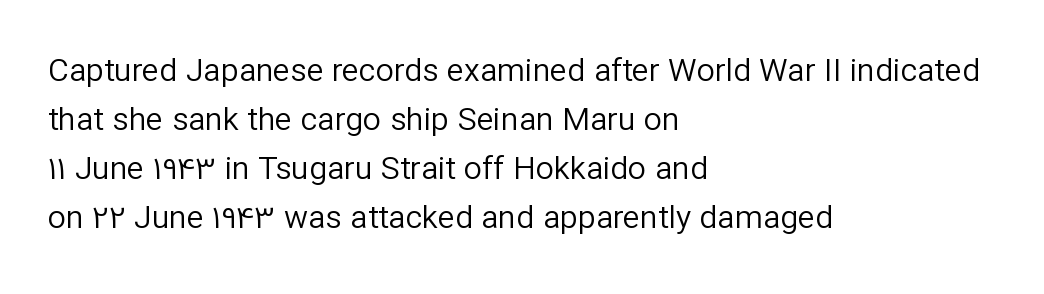
Q: Is the text bold? A: No.
Q: Is the text italic (slanted)? A: No, it is upright.
Q: Is the typeface a serif or a sans-serif typeface? A: Sans-serif.
Q: Is the text underlined? A: No.
Q: How is the paragraph aligned? A: Left-aligned.
Q: Is the spacing between letters normal or unusually wide? A: Normal.
Q: Is the spacing between lines tight, normal or loose? A: Normal.
Q: Width (condensed, normal, or wide)? A: Normal.
Q: Stroke contrast? A: Low.
Q: x-height? A: Medium.
Q: Monospaced? A: No.
